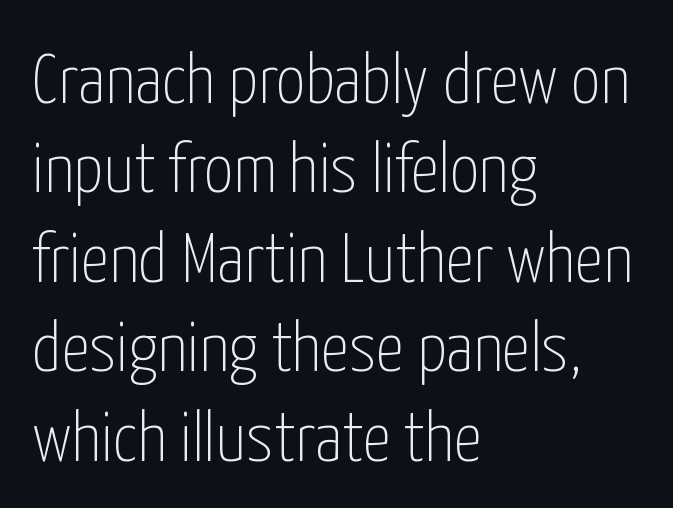
{"serif": "no", "italic": "no", "bold": "no", "weight": "thin", "width": "condensed", "stroke_contrast": "low", "x_height": "medium", "monospaced": "no", "underline": "no", "align": "left", "line_spacing": "normal", "line_spacing_ratio": 1.26, "letter_spacing": "normal", "letter_spacing_em": 0.0, "glyph_px": 71}
